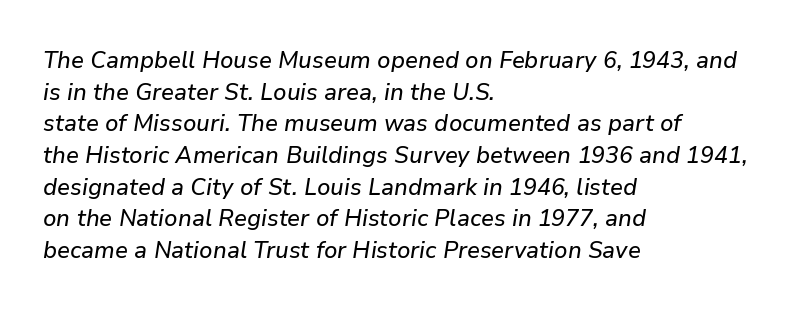
The image shows 24 px text type, italic (leaning right); set left-aligned, normal line spacing (1.32x), normal letter spacing, not underlined.
